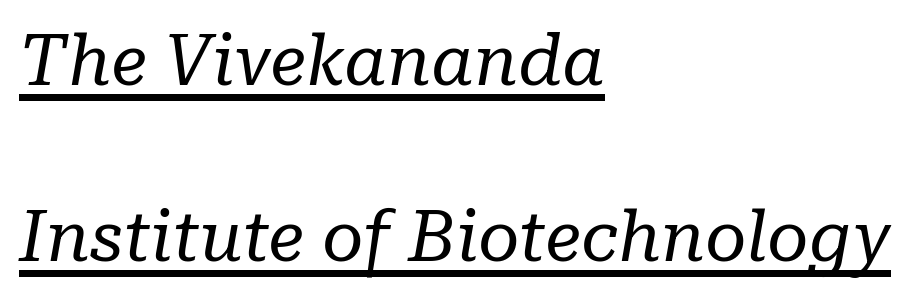
Q: Is the text bold? A: No.
Q: Is the text italic (slanted)? A: Yes, it leans right by about 10 degrees.
Q: Is the typeface a serif or a sans-serif typeface? A: Serif.
Q: Is the text underlined? A: Yes.
Q: How is the paragraph aligned? A: Left-aligned.
Q: Is the spacing between letters normal or unusually wide? A: Normal.
Q: Is the spacing between lines tight, normal or loose? A: Loose.
Q: Width (condensed, normal, or wide)? A: Normal.
Q: Stroke contrast? A: Low.
Q: x-height? A: Medium.
Q: Monospaced? A: No.
